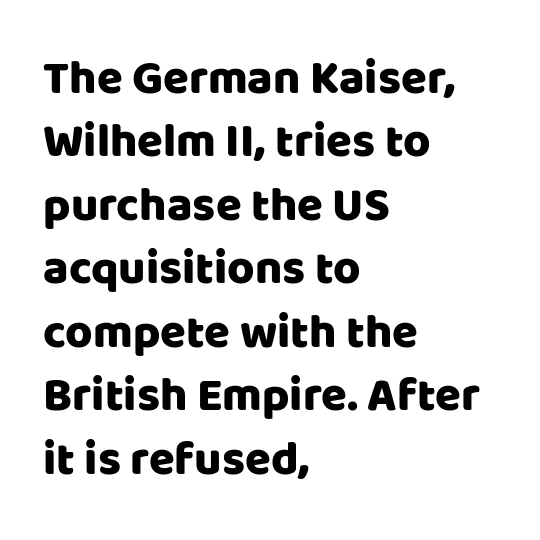
Regular leading. Bare-footed words on every line. It's the straight-up-and-down kind of type. The rendering uses natural spacing where letterforms have individual widths. The type is set solid horizontally, with unmodified tracking. Line starts are locked; line ends wander.
